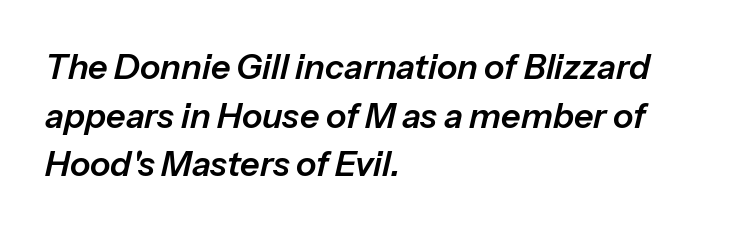
The image shows 34 px text type, italic (leaning right); set left-aligned, normal line spacing (1.43x), normal letter spacing, not underlined; low stroke contrast and a medium x-height.
